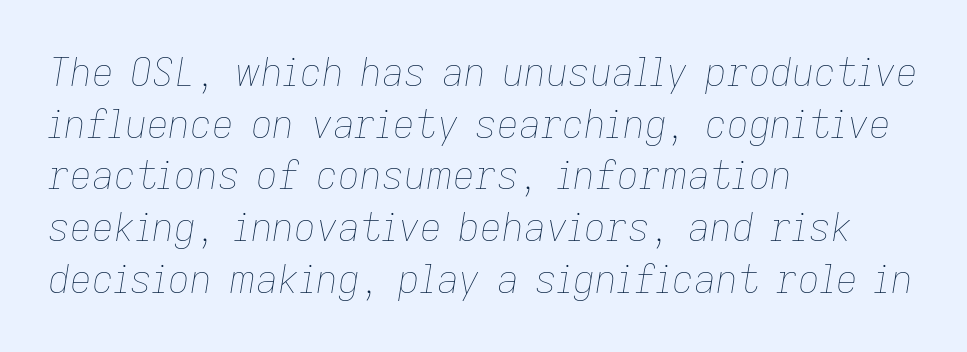
Q: Is the text bold? A: No.
Q: Is the text italic (slanted)? A: Yes, it leans right by about 9 degrees.
Q: Is the text underlined? A: No.
Q: How is the paragraph aligned? A: Left-aligned.
Q: Is the spacing between letters normal or unusually wide? A: Normal.
Q: Is the spacing between lines tight, normal or loose? A: Normal.
Q: Width (condensed, normal, or wide)? A: Normal.
Q: Stroke contrast? A: Low.
Q: x-height? A: Medium.
Q: Monospaced? A: No.
